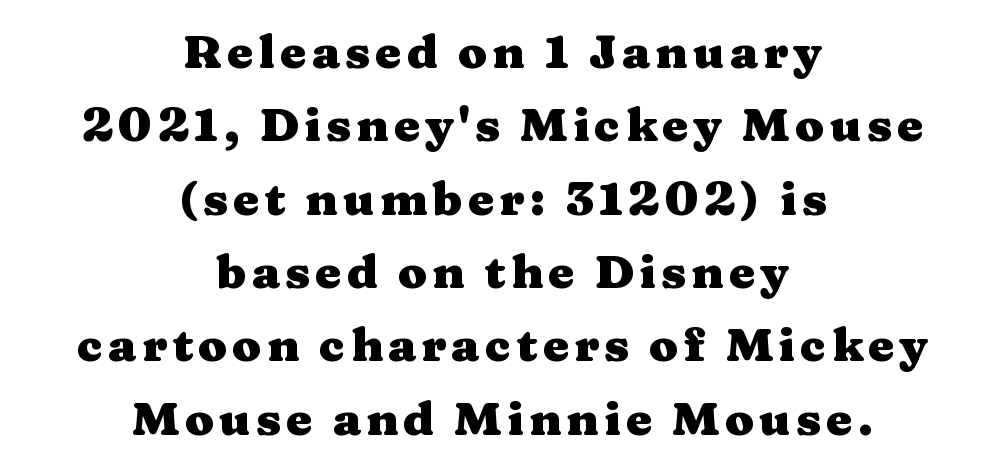
{"serif": "yes", "italic": "no", "bold": "yes", "weight": "heavy", "width": "wide", "stroke_contrast": "medium", "x_height": "medium", "monospaced": "no", "underline": "no", "align": "center", "line_spacing": "normal", "line_spacing_ratio": 1.56, "glyph_px": 47}
